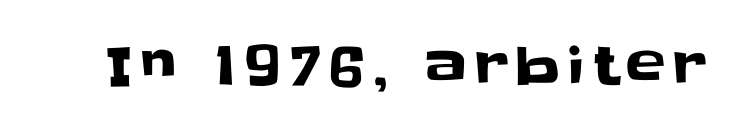
The image shows 53 px sans-serif type, upright; set not underlined; low stroke contrast and a large x-height.
